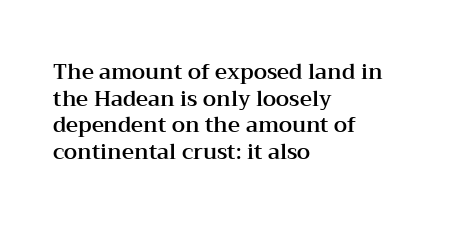
The image shows 21 px text type, upright; set left-aligned, normal line spacing (1.27x), normal letter spacing, not underlined.
